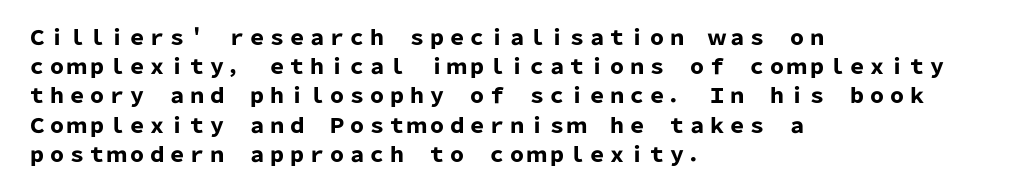
The image shows 20 px bold type, upright; set left-aligned, normal line spacing (1.46x), normal letter spacing, not underlined.
